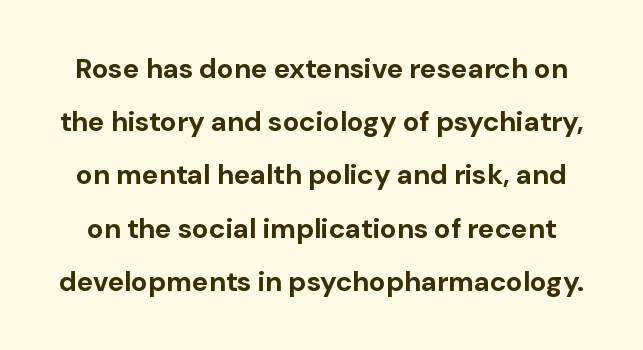
Airy leading. Notice how the stems are strictly vertical — no italics here. Every letter is thick-stroked: bold, no question. Spacing verdict: proportional, widths tailored to each character.
